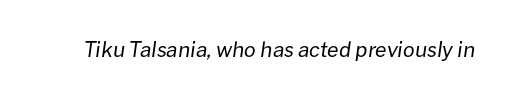
{"italic": "yes", "lean": "right", "slant_degrees": 8, "bold": "no", "underline": "no", "letter_spacing": "normal", "letter_spacing_em": 0.0, "glyph_px": 21}
